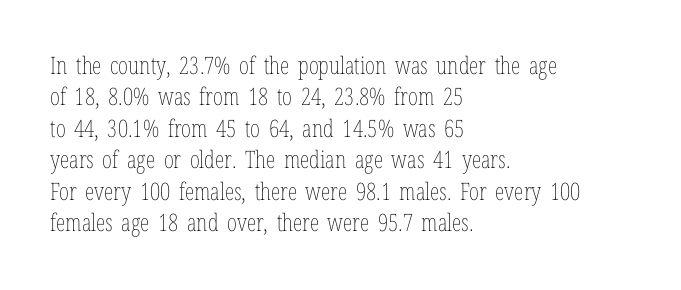
The image shows 24 px text type, upright; set left-aligned, normal line spacing (1.31x), normal letter spacing, not underlined.
